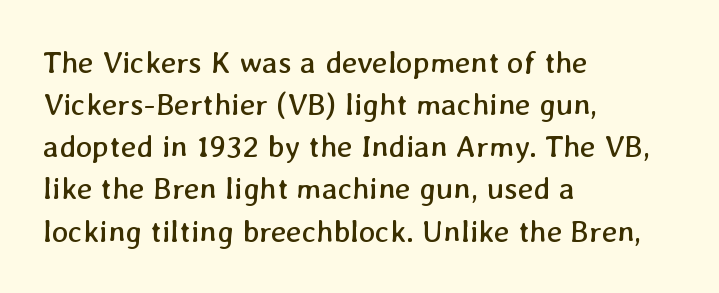
The rendering uses natural spacing where letterforms have individual widths. No letter is thick-stroked: the sample isn't bold. If you drew a ruler down the left edge, every line would touch it. Honestly, the letter spacing is just normal — you wouldn't notice it. Letters rest on an invisible, unmarked baseline.
